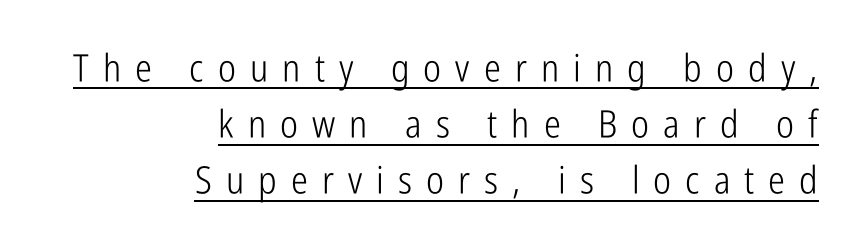
{"serif": "no", "italic": "no", "bold": "no", "weight": "light", "width": "condensed", "stroke_contrast": "low", "x_height": "medium", "monospaced": "no", "underline": "yes", "align": "right", "line_spacing": "normal", "line_spacing_ratio": 1.48, "letter_spacing": "wide", "letter_spacing_em": 0.37, "glyph_px": 38}
